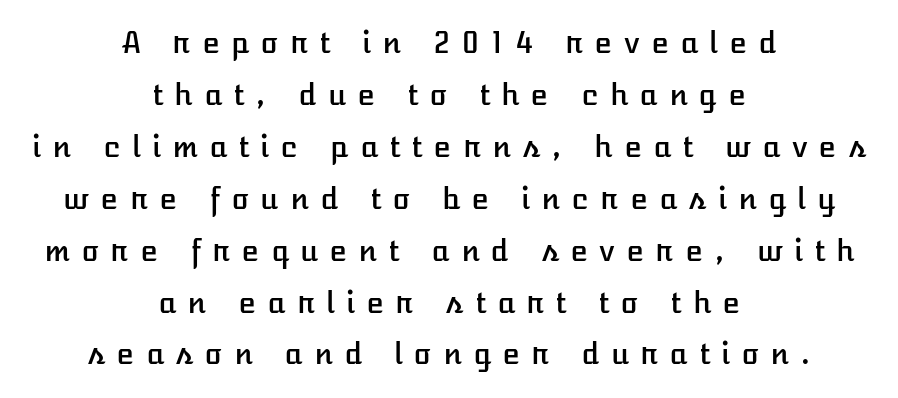
The passage shown is typed in a proportional face where columns would drift. A clean baseline with only descenders dipping below it. A roman cut, with each character standing at attention. These lines are centered, leaving both edges ragged. What stands out about the letter spacing? Its width — letters are far apart.
